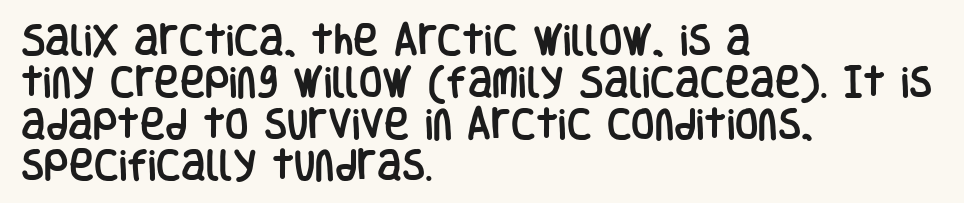
These lines stack with their left ends in a neat column. Here the designer chose a conventional face with non-uniform glyph widths. Just letters on the line, the space beneath them empty. The typography opts for an upright posture over an oblique one.
